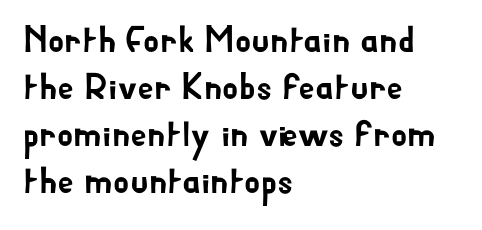
{"serif": "no", "italic": "no", "width": "normal", "stroke_contrast": "low", "x_height": "small", "monospaced": "no", "underline": "no", "align": "left", "line_spacing": "normal", "line_spacing_ratio": 1.27, "letter_spacing": "normal", "letter_spacing_em": 0.0, "glyph_px": 37}
